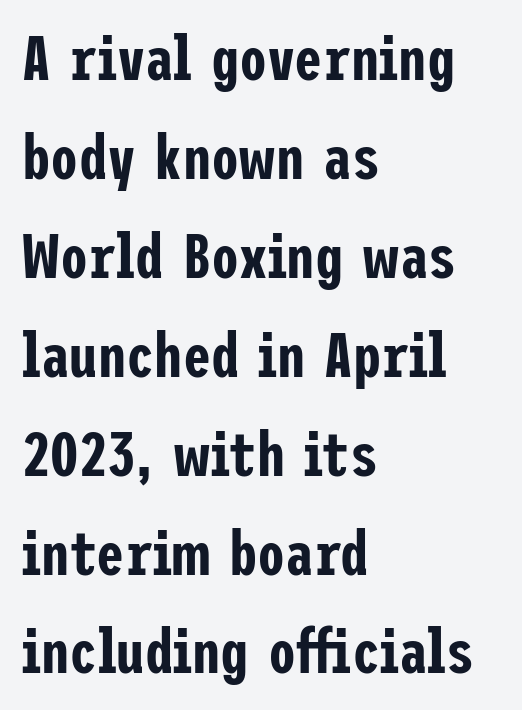
{"serif": "no", "italic": "no", "width": "condensed", "stroke_contrast": "low", "x_height": "medium", "underline": "no", "align": "left", "line_spacing": "normal", "line_spacing_ratio": 1.57, "letter_spacing": "normal", "letter_spacing_em": 0.0, "glyph_px": 63}
